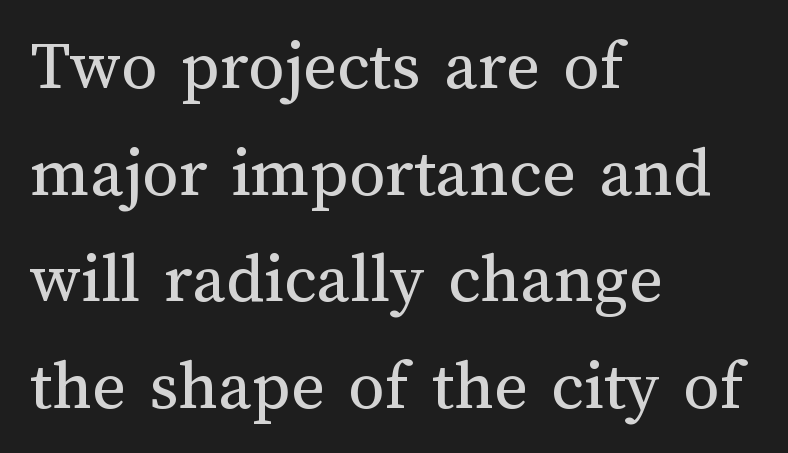
The typesetter chose a ragged-right arrangement here. The rendering uses natural spacing where letterforms have individual widths. This sample keeps an unexceptional amount of space between lines. This sample uses an upright cut, with every glyph sitting square on the baseline.
